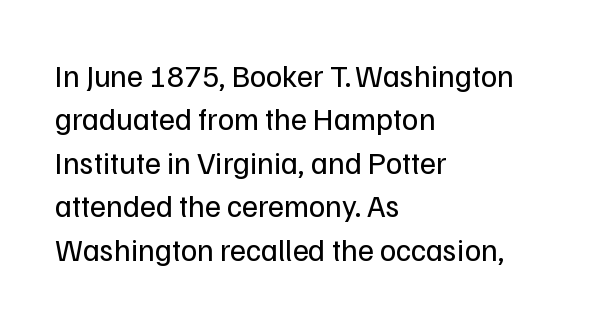
Q: Is the text bold? A: No.
Q: Is the text italic (slanted)? A: No, it is upright.
Q: Is the typeface a serif or a sans-serif typeface? A: Sans-serif.
Q: Is the text underlined? A: No.
Q: How is the paragraph aligned? A: Left-aligned.
Q: Is the spacing between letters normal or unusually wide? A: Normal.
Q: Is the spacing between lines tight, normal or loose? A: Normal.
Q: Width (condensed, normal, or wide)? A: Normal.
Q: Stroke contrast? A: Low.
Q: x-height? A: Medium.
Q: Monospaced? A: No.
